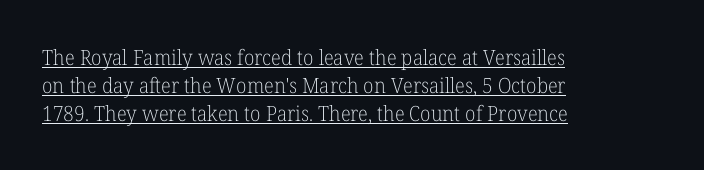
{"italic": "no", "bold": "no", "underline": "yes", "align": "left", "line_spacing": "normal", "line_spacing_ratio": 1.33, "letter_spacing": "normal", "letter_spacing_em": 0.0, "glyph_px": 21}
